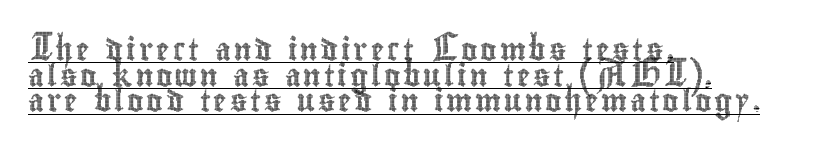
Q: Is the text italic (slanted)? A: No, it is upright.
Q: Is the text underlined? A: Yes.
Q: How is the paragraph aligned? A: Left-aligned.
